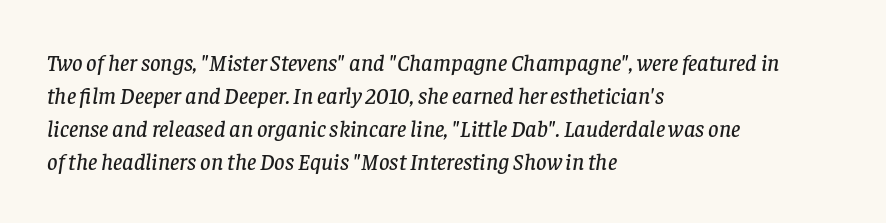
Q: Is the text italic (slanted)? A: Yes, it leans right by about 8 degrees.
Q: Is the text underlined? A: No.
Q: How is the paragraph aligned? A: Left-aligned.
Q: Is the spacing between letters normal or unusually wide? A: Normal.
Q: Is the spacing between lines tight, normal or loose? A: Normal.
